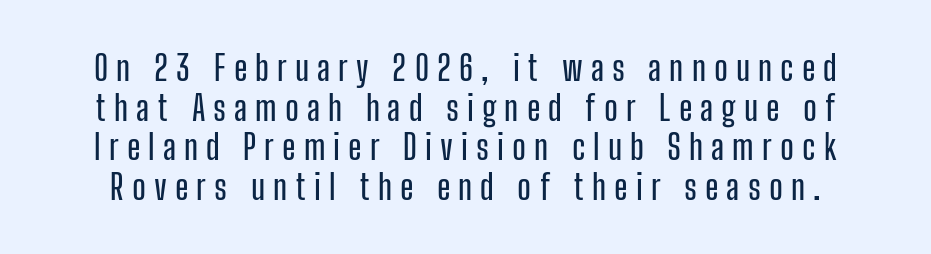
{"serif": "no", "italic": "no", "width": "condensed", "stroke_contrast": "low", "x_height": "medium", "monospaced": "no", "underline": "no", "line_spacing": "tight", "line_spacing_ratio": 1.13, "letter_spacing": "wide", "letter_spacing_em": 0.23, "glyph_px": 35}
